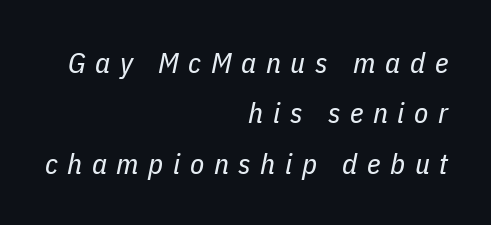
The image shows 29 px regular-weight, condensed type, italic (leaning right); set right-aligned, line spacing 1.74x, unusually wide letter spacing (+0.33 em), not underlined; low stroke contrast and a medium x-height.
